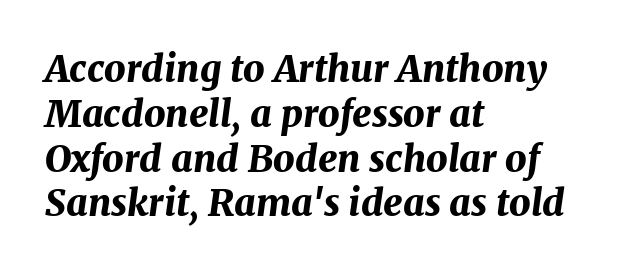
Caption: multi-line text, flush left, ragged right. On the weight axis this lands at bold, roughly 700. The foot of each line stays bare and open. Caption: standard tracking, unaltered.
